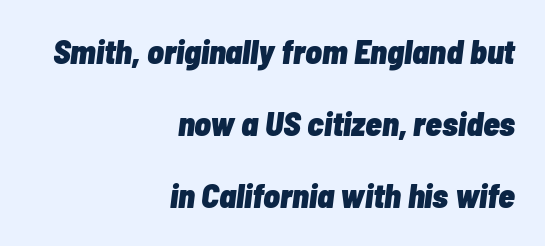
{"italic": "yes", "lean": "right", "slant_degrees": 7, "bold": "yes", "weight": "heavy", "width": "condensed", "stroke_contrast": "low", "x_height": "medium", "monospaced": "no", "underline": "no", "align": "right", "line_spacing": "loose", "line_spacing_ratio": 2.12, "letter_spacing": "normal", "letter_spacing_em": 0.0, "glyph_px": 34}
